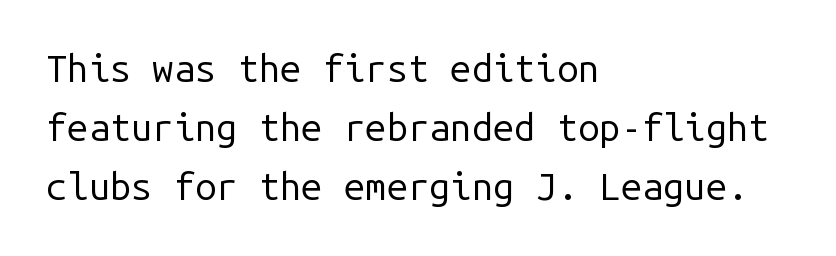
{"serif": "no", "italic": "no", "bold": "no", "weight": "regular", "width": "normal", "stroke_contrast": "low", "x_height": "medium", "monospaced": "yes", "underline": "no", "align": "left", "line_spacing": "normal", "line_spacing_ratio": 1.55, "letter_spacing": "normal", "letter_spacing_em": 0.0, "glyph_px": 38}
